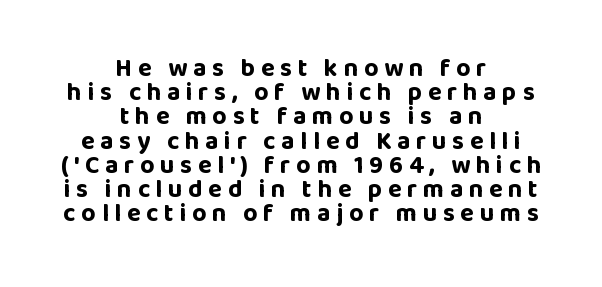
{"italic": "no", "bold": "yes", "underline": "no", "align": "center", "line_spacing": "tight", "line_spacing_ratio": 0.97, "letter_spacing": "wide", "letter_spacing_em": 0.23, "glyph_px": 25}
